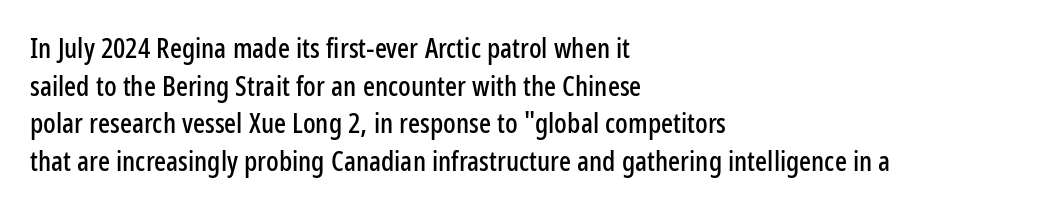
{"serif": "no", "italic": "no", "width": "condensed", "stroke_contrast": "low", "x_height": "medium", "monospaced": "no", "underline": "no", "align": "left", "line_spacing": "normal", "line_spacing_ratio": 1.34, "letter_spacing": "normal", "letter_spacing_em": 0.0, "glyph_px": 28}
